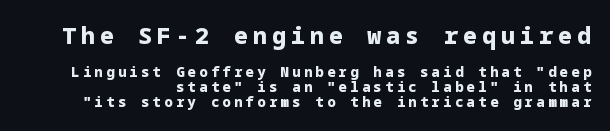
Q: Is the text bold? A: Yes.
Q: Is the text italic (slanted)? A: No, it is upright.
Q: Is the text underlined? A: No.
Q: Is the spacing between letters normal or unusually wide? A: Unusually wide.
Q: Is the spacing between lines tight, normal or loose? A: Tight.
Q: Which block of text is set in a larger size, the first (top) or the second (bottom)? A: The first (top) one.
